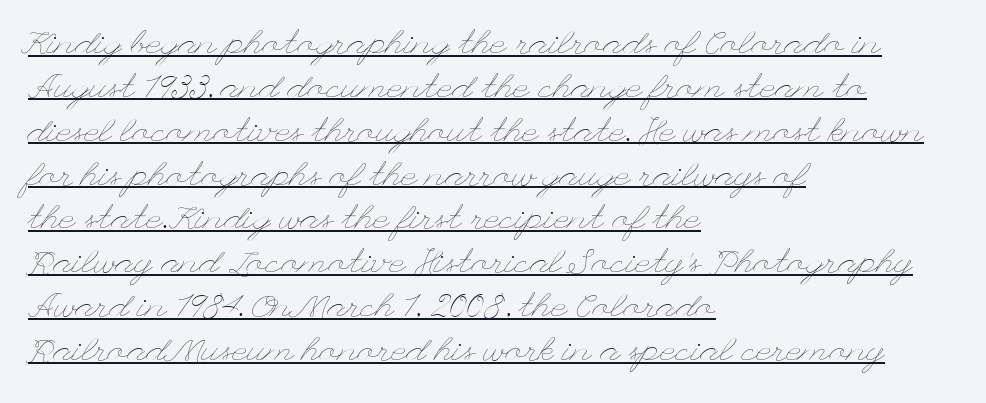
The image shows 34 px thin, wide type; set left-aligned, normal line spacing (1.29x), normal letter spacing, underlined; low stroke contrast and a small x-height.
